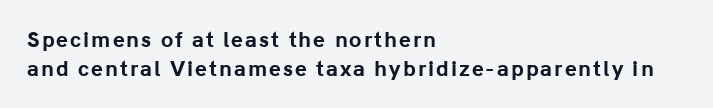
{"italic": "no", "bold": "yes", "underline": "no", "align": "left", "line_spacing": "normal", "line_spacing_ratio": 1.44, "glyph_px": 20}
